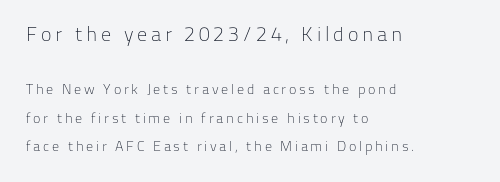
The image shows 20 px text type, upright; set left-aligned, loose line spacing (2.05x), not underlined; the first (top) block is 1.43x larger.
